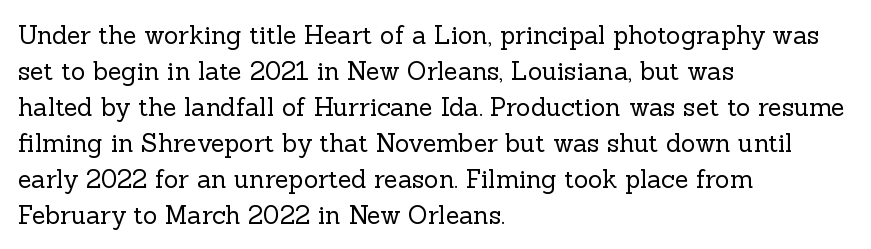
The image shows 25 px text type, upright; set left-aligned, normal line spacing (1.44x), normal letter spacing, not underlined.
